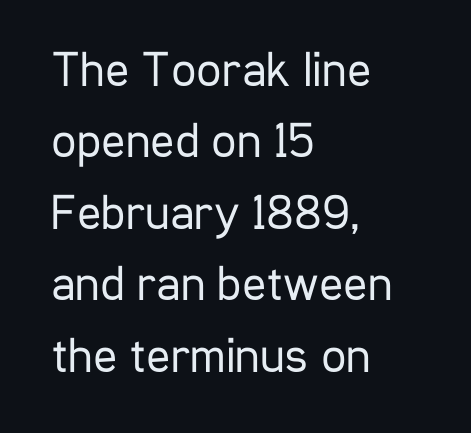
{"serif": "no", "italic": "no", "bold": "no", "weight": "regular", "width": "condensed", "stroke_contrast": "low", "x_height": "medium", "monospaced": "no", "underline": "no", "align": "left", "line_spacing": "normal", "line_spacing_ratio": 1.43, "letter_spacing": "normal", "letter_spacing_em": 0.0, "glyph_px": 50}
